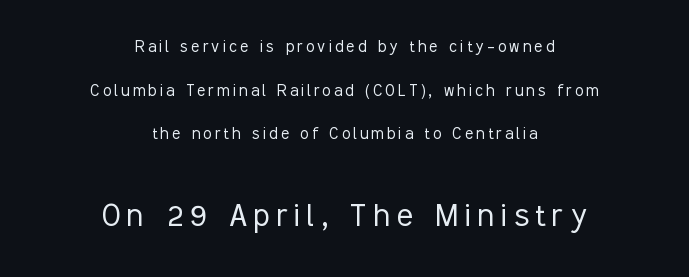
The image shows 38 px light, condensed sans-serif type, upright; set centered, loose line spacing (2.3x), not underlined; the second (bottom) block is 2.0x larger; low stroke contrast and a medium x-height.
